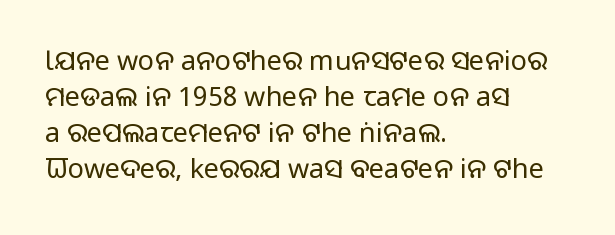
The image shows 27 px text type, upright; set left-aligned, normal line spacing (1.33x), normal letter spacing, not underlined.
